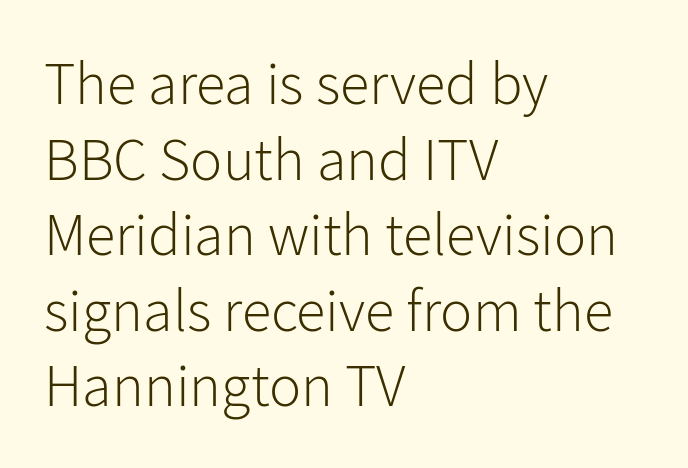
The image shows 60 px light sans-serif type, upright; set left-aligned, normal line spacing (1.26x), normal letter spacing, not underlined; low stroke contrast and a medium x-height.
